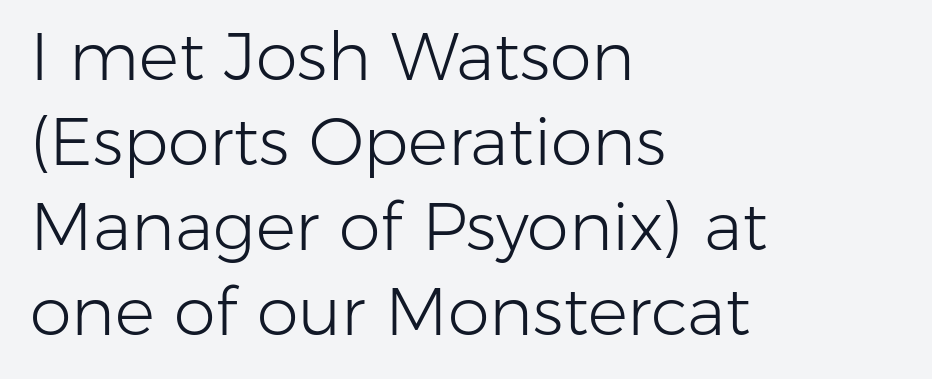
{"serif": "no", "italic": "no", "bold": "no", "weight": "light", "width": "normal", "stroke_contrast": "low", "x_height": "medium", "monospaced": "no", "underline": "no", "align": "left", "line_spacing": "normal", "line_spacing_ratio": 1.27, "letter_spacing": "normal", "letter_spacing_em": 0.0, "glyph_px": 67}
